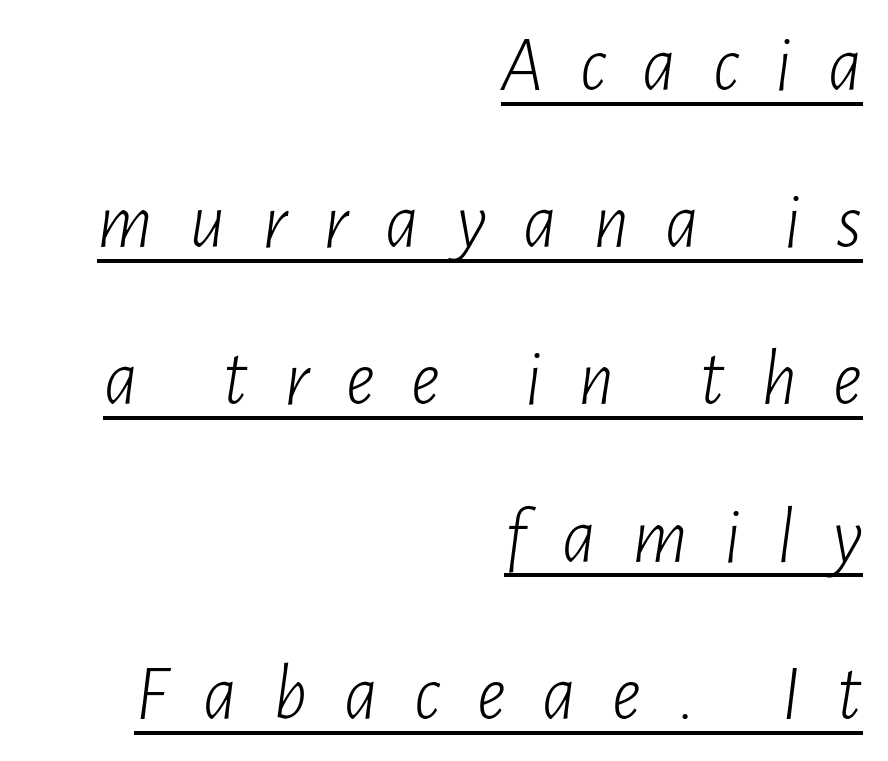
The passage shown has open, widely tracked lettering throughout. Loosely led — the rows are spread out. The setting favours the right margin, as signatures and pull-quotes sometimes do. The face used here has a pronounced slope to its letters.
